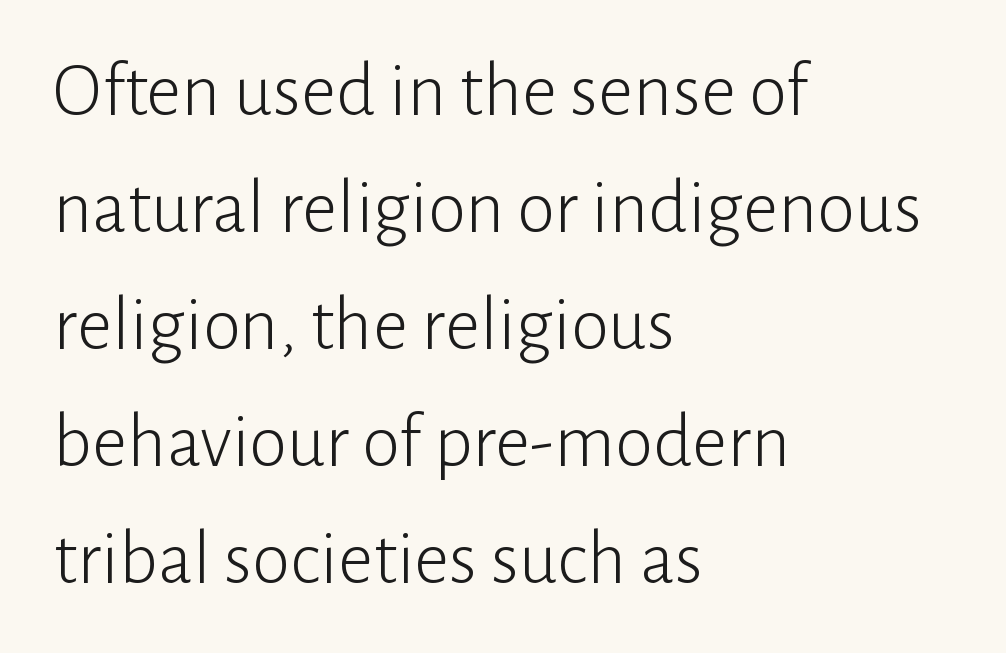
{"serif": "no", "italic": "no", "bold": "no", "weight": "light", "width": "normal", "stroke_contrast": "low", "x_height": "medium", "monospaced": "no", "underline": "no", "align": "left", "line_spacing": "normal", "line_spacing_ratio": 1.52, "letter_spacing": "normal", "letter_spacing_em": 0.0, "glyph_px": 77}
